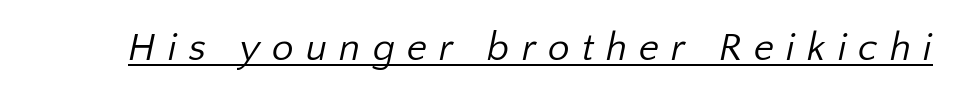
{"serif": "no", "bold": "no", "weight": "regular", "width": "normal", "stroke_contrast": "low", "x_height": "medium", "monospaced": "no", "underline": "yes", "letter_spacing": "wide", "letter_spacing_em": 0.31, "glyph_px": 39}
